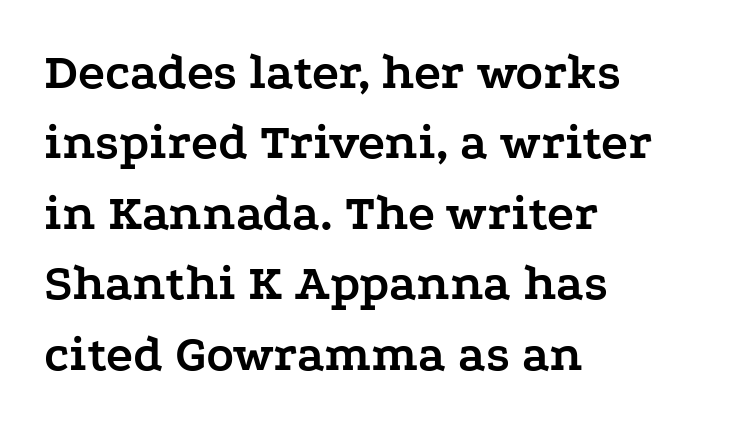
{"serif": "yes", "italic": "no", "bold": "yes", "weight": "semibold", "width": "wide", "stroke_contrast": "low", "x_height": "medium", "monospaced": "no", "underline": "no", "align": "left", "line_spacing": "normal", "line_spacing_ratio": 1.38, "letter_spacing": "normal", "letter_spacing_em": 0.0, "glyph_px": 51}
